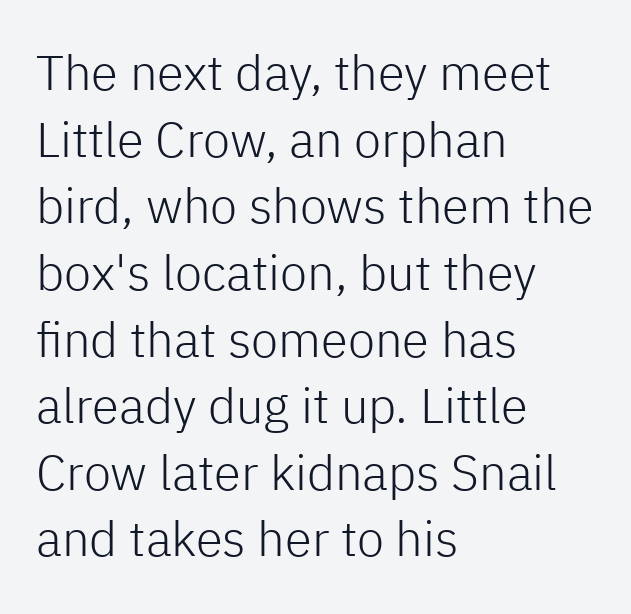
The image shows 49 px light sans-serif type, upright; set left-aligned, normal line spacing (1.36x), normal letter spacing, not underlined; low stroke contrast and a medium x-height.
